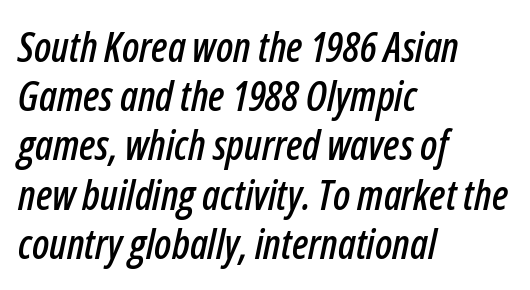
Q: Is the text italic (slanted)? A: Yes, it leans right by about 12 degrees.
Q: Is the text underlined? A: No.
Q: How is the paragraph aligned? A: Left-aligned.
Q: Is the spacing between letters normal or unusually wide? A: Normal.
Q: Width (condensed, normal, or wide)? A: Condensed.
Q: Stroke contrast? A: Low.
Q: x-height? A: Medium.
Q: Monospaced? A: No.
